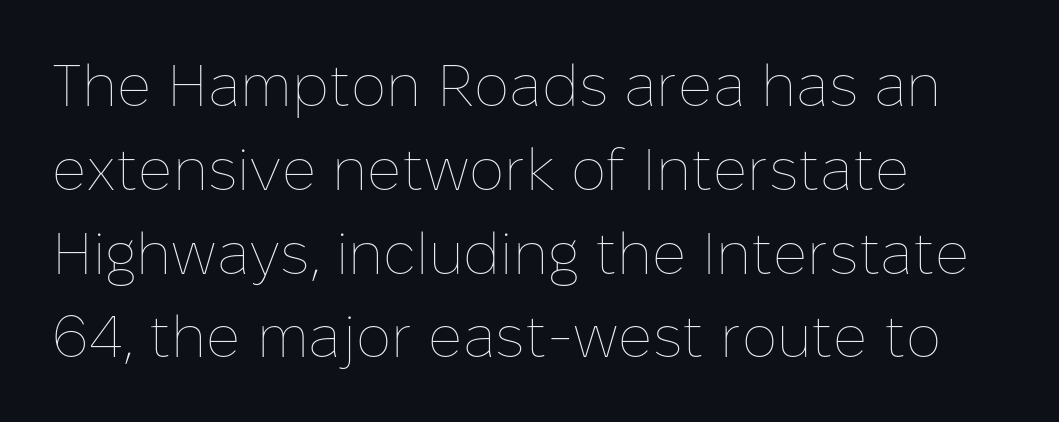
Q: Is the text bold? A: No.
Q: Is the text italic (slanted)? A: No, it is upright.
Q: Is the text underlined? A: No.
Q: How is the paragraph aligned? A: Left-aligned.
Q: Is the spacing between letters normal or unusually wide? A: Normal.
Q: Is the spacing between lines tight, normal or loose? A: Normal.
Q: Width (condensed, normal, or wide)? A: Normal.
Q: Stroke contrast? A: Low.
Q: x-height? A: Medium.
Q: Monospaced? A: No.
